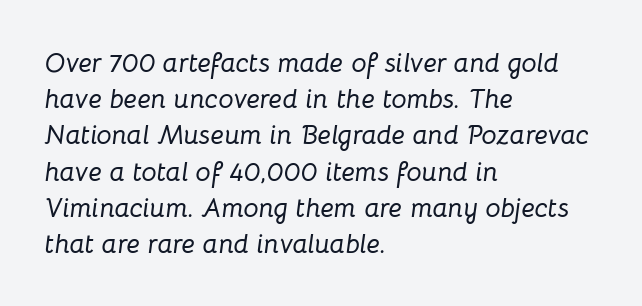
Q: Is the text italic (slanted)? A: Yes, it leans right by about 8 degrees.
Q: Is the text underlined? A: No.
Q: How is the paragraph aligned? A: Left-aligned.
Q: Is the spacing between letters normal or unusually wide? A: Normal.
Q: Is the spacing between lines tight, normal or loose? A: Normal.
